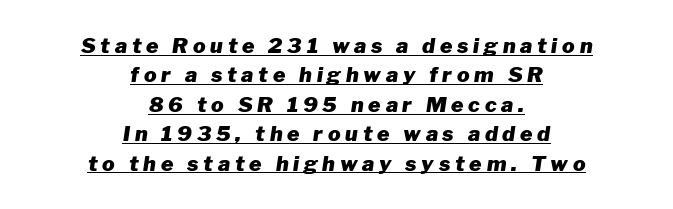
Posture: slanted. Horizontal bands of white between lines are of average thickness. Centered paragraph, ragged on both sides. A rule runs beneath these lines of type. How are the letters spaced? Widely, with obvious added tracking.
